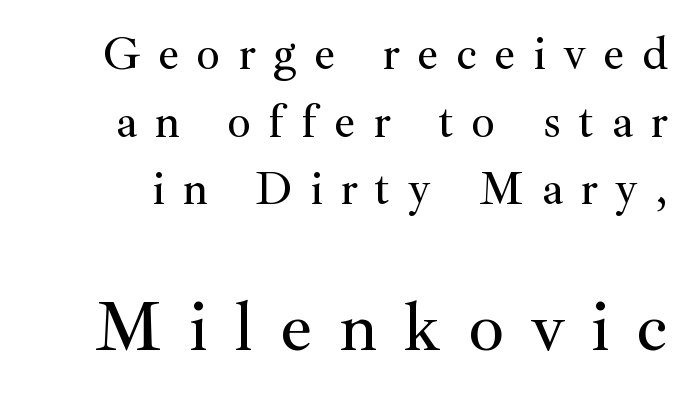
Q: Is the text italic (slanted)? A: No, it is upright.
Q: Is the typeface a serif or a sans-serif typeface? A: Serif.
Q: Is the text underlined? A: No.
Q: Is the spacing between letters normal or unusually wide? A: Unusually wide.
Q: Is the spacing between lines tight, normal or loose? A: Normal.
Q: Which block of text is set in a larger size, the first (top) or the second (bottom)? A: The second (bottom) one.
Q: Width (condensed, normal, or wide)? A: Normal.
Q: Stroke contrast? A: Medium.
Q: x-height? A: Small.
Q: Monospaced? A: No.
